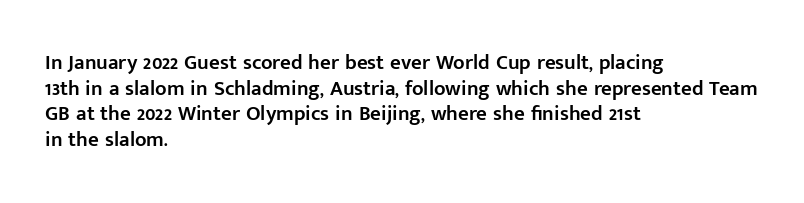
Nobody drew a line under any word here. The letters stand straight up with perfectly vertical stems. Emphasis by weight is partial: semibold. Nobody touched the tracking dial on this one. Compared with a centered layout, this one pins lines to the left instead.
